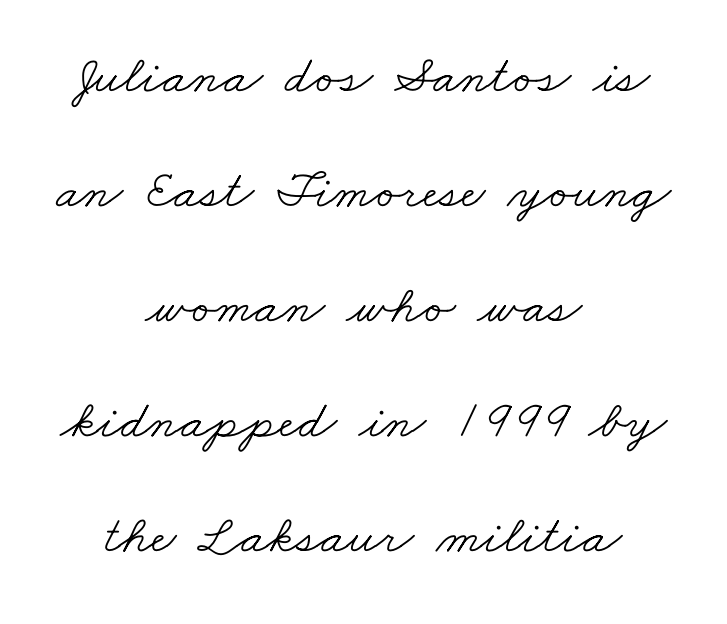
The image shows 54 px light, wide serif type; set centered, loose line spacing (2.13x), normal letter spacing, not underlined; low stroke contrast and a small x-height.
